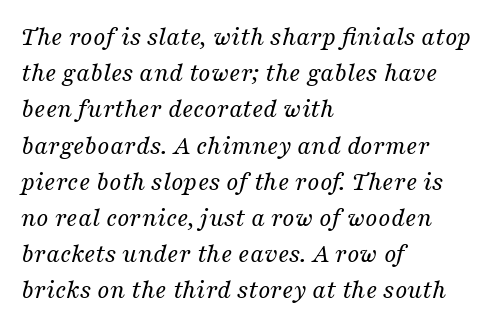
Q: Is the text bold? A: No.
Q: Is the text italic (slanted)? A: Yes, it leans right by about 16 degrees.
Q: Is the text underlined? A: No.
Q: How is the paragraph aligned? A: Left-aligned.
Q: Is the spacing between letters normal or unusually wide? A: Normal.
Q: Is the spacing between lines tight, normal or loose? A: Normal.
